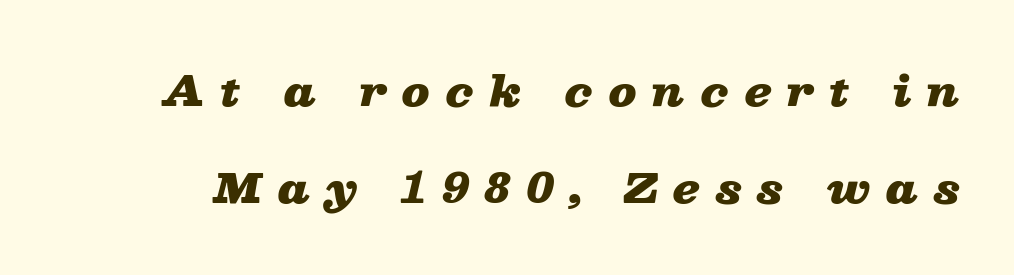
The image shows 41 px heavy, wide type, italic (leaning right); set loose line spacing (2.36x), unusually wide letter spacing (+0.38 em), not underlined; low stroke contrast and a medium x-height.
